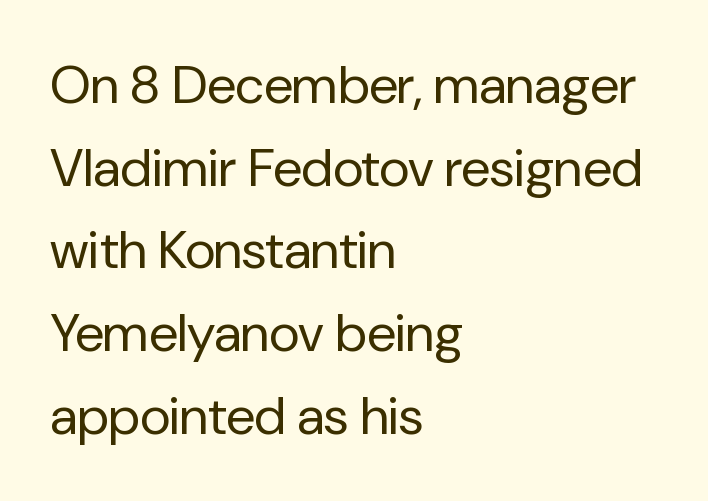
Quick note: underline off. The rendering uses natural spacing where letterforms have individual widths. Line beginnings align vertically; line endings do not. Font category for this specimen: sans-serif. Compared with typical body copy, the letter spacing here is the same.
